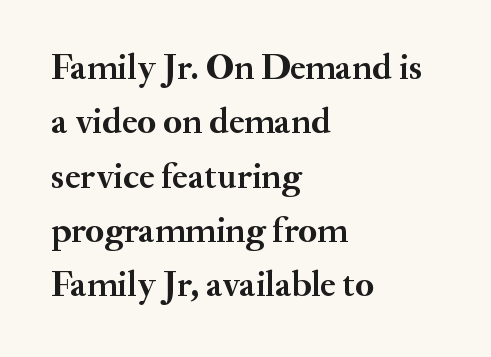
Compared with a centered layout, this one pins lines to the left instead. The font family rendered here belongs to the serif group. Vertically, the passage feels balanced, rows spaced as you'd expect. The typography opts for an upright posture over an oblique one.
